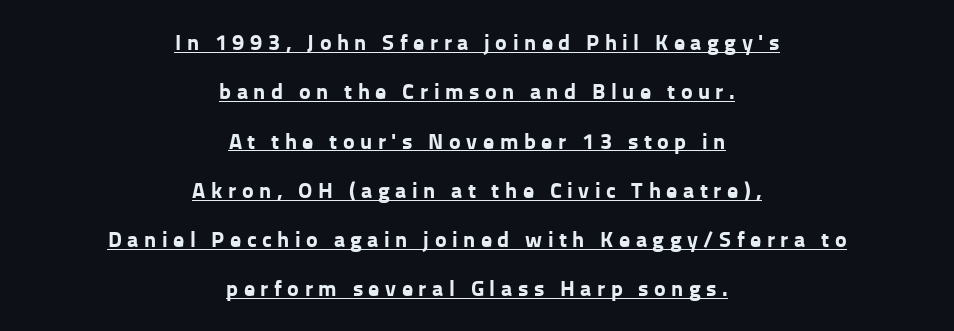
The image shows 22 px bold type, upright; set centered, loose line spacing (2.24x), unusually wide letter spacing (+0.25 em), underlined.
